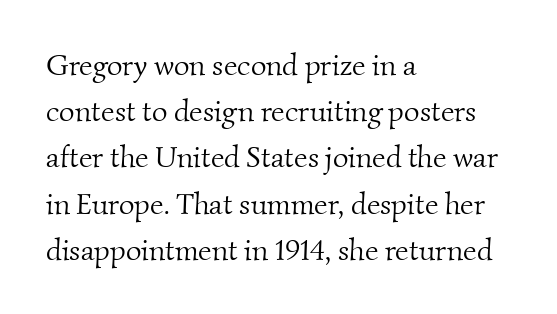
{"serif": "yes", "bold": "no", "weight": "light", "width": "normal", "stroke_contrast": "medium", "x_height": "small", "monospaced": "no", "underline": "no", "align": "left", "line_spacing": "normal", "line_spacing_ratio": 1.54, "letter_spacing": "normal", "letter_spacing_em": 0.0, "glyph_px": 30}
